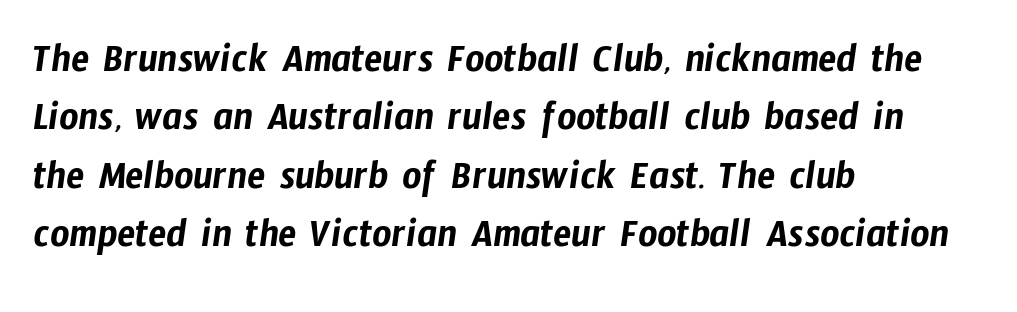
Decoration check: the copy has no underline. The type is set solid horizontally, with unmodified tracking. Spacing verdict: proportional, widths tailored to each character. A classic flush-left, rag-right setting is used for this passage. In terms of leading, this rendering sits right in the middle.
